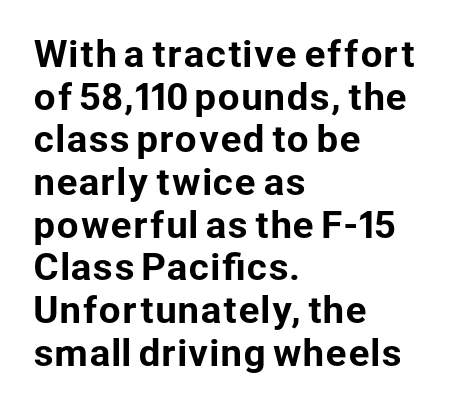
The image shows 35 px sans-serif type, upright; set left-aligned, line spacing 1.22x, normal letter spacing, not underlined; low stroke contrast and a medium x-height.
